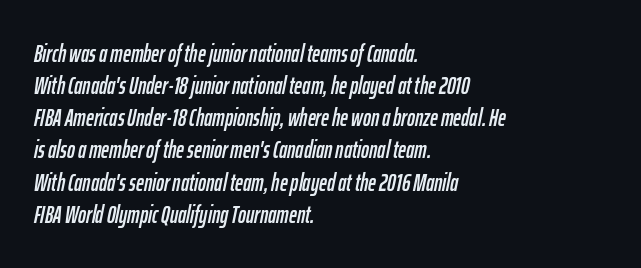
{"italic": "yes", "lean": "right", "slant_degrees": 12, "underline": "no", "align": "left", "line_spacing": "normal", "line_spacing_ratio": 1.34, "letter_spacing": "normal", "letter_spacing_em": 0.0, "glyph_px": 24}
